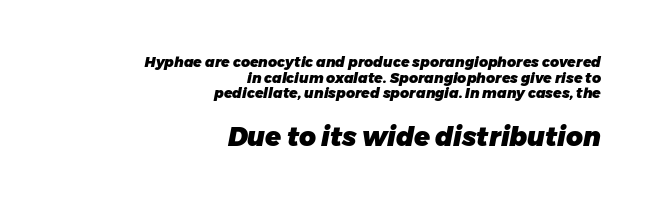
{"italic": "yes", "lean": "right", "slant_degrees": 11, "bold": "yes", "underline": "no", "align": "right", "line_spacing": "tight", "line_spacing_ratio": 1.11, "letter_spacing": "normal", "letter_spacing_em": 0.0, "larger_block": "second", "size_ratio": 1.86, "glyph_px": 26}
